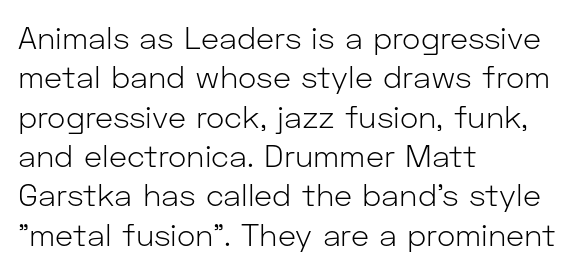
{"serif": "no", "italic": "no", "bold": "no", "weight": "light", "width": "normal", "stroke_contrast": "low", "x_height": "medium", "monospaced": "no", "underline": "no", "align": "left", "line_spacing": "normal", "line_spacing_ratio": 1.27, "letter_spacing": "normal", "letter_spacing_em": 0.0, "glyph_px": 31}
